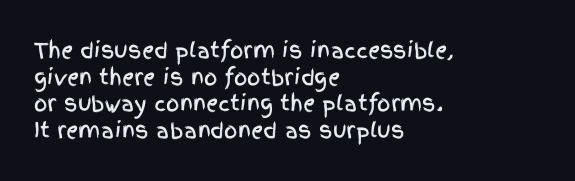
Successive baselines arrive at the customary interval. The space directly below the letters is spotless. The face used here is rendered with its standard letterfit. The rendering anchors every line to the left-hand side.
